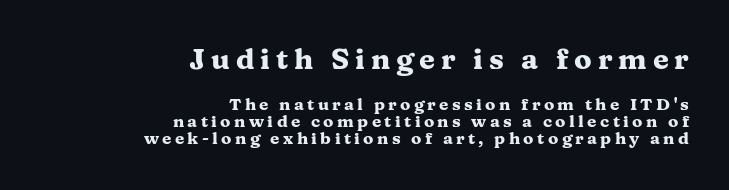
Q: Is the text bold? A: Yes.
Q: Is the text italic (slanted)? A: No, it is upright.
Q: Is the typeface a serif or a sans-serif typeface? A: Serif.
Q: Is the text underlined? A: No.
Q: How is the paragraph aligned? A: Right-aligned.
Q: Is the spacing between letters normal or unusually wide? A: Unusually wide.
Q: Is the spacing between lines tight, normal or loose? A: Tight.
Q: Which block of text is set in a larger size, the first (top) or the second (bottom)? A: The first (top) one.
Q: Width (condensed, normal, or wide)? A: Wide.
Q: Stroke contrast? A: Medium.
Q: x-height? A: Medium.
Q: Monospaced? A: No.
